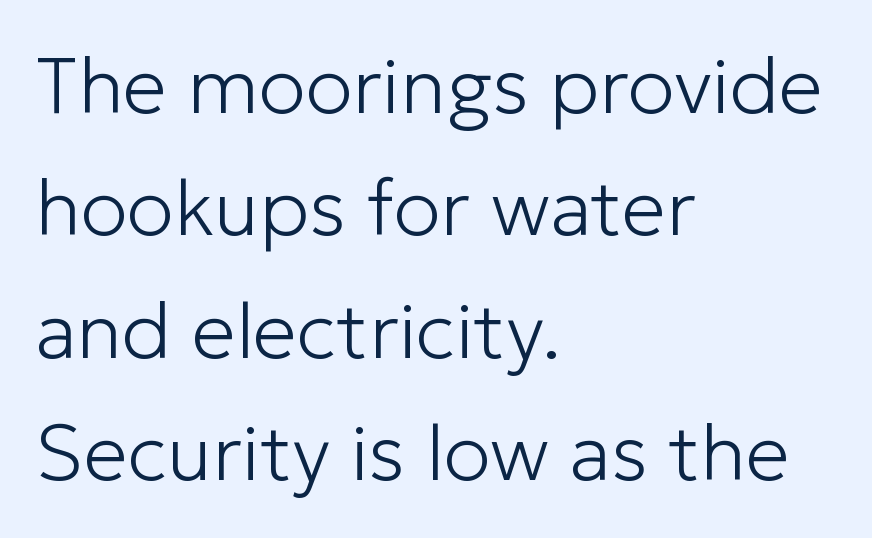
The font sits on the lighter half of the weight spectrum, regular included. The typography opts for an upright posture over an oblique one. All the whitespace from short lines collects on the right. Anything drawn beneath the words? Only blank space.
